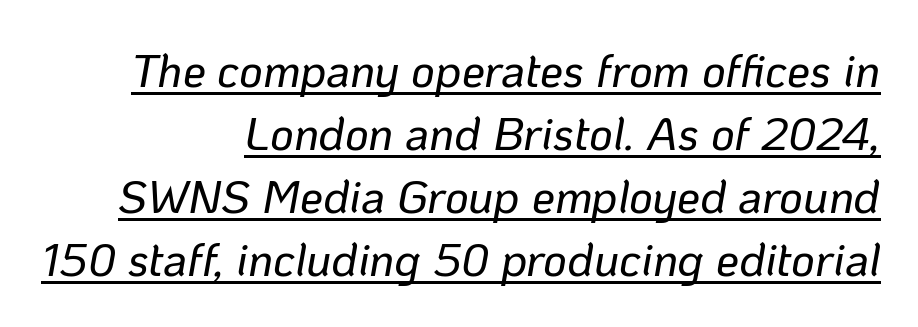
{"italic": "yes", "lean": "right", "slant_degrees": 10, "width": "normal", "stroke_contrast": "low", "x_height": "medium", "monospaced": "no", "underline": "yes", "align": "right", "line_spacing": "normal", "line_spacing_ratio": 1.37, "letter_spacing": "normal", "letter_spacing_em": 0.0, "glyph_px": 46}
